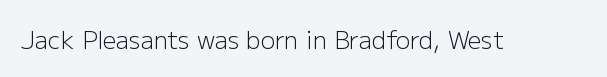
{"italic": "no", "bold": "no", "underline": "no", "letter_spacing": "normal", "letter_spacing_em": 0.0, "glyph_px": 24}
